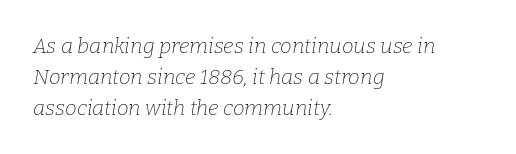
{"italic": "yes", "lean": "right", "slant_degrees": 9, "bold": "no", "underline": "no", "align": "left", "line_spacing": "normal", "line_spacing_ratio": 1.47, "letter_spacing": "normal", "letter_spacing_em": 0.0, "glyph_px": 21}
